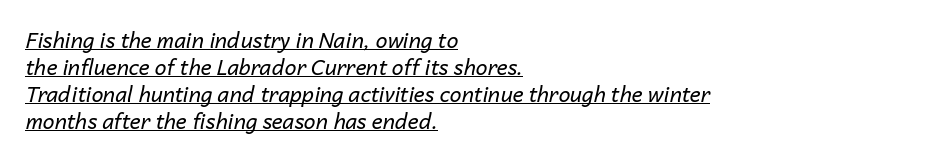
Honestly, the letter spacing is just normal — you wouldn't notice it. The string is rendered with underlining switched on. Each line starts at the same left margin while the right side varies. The typography opts for an oblique posture over an upright one.
